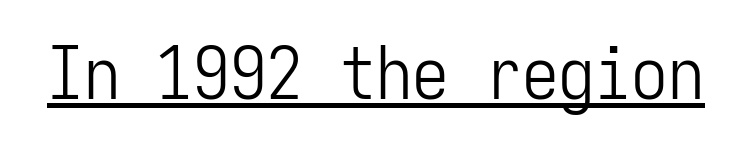
{"serif": "no", "italic": "no", "bold": "no", "weight": "light", "width": "condensed", "stroke_contrast": "low", "x_height": "medium", "monospaced": "yes", "underline": "yes", "letter_spacing": "normal", "letter_spacing_em": 0.0, "glyph_px": 73}
